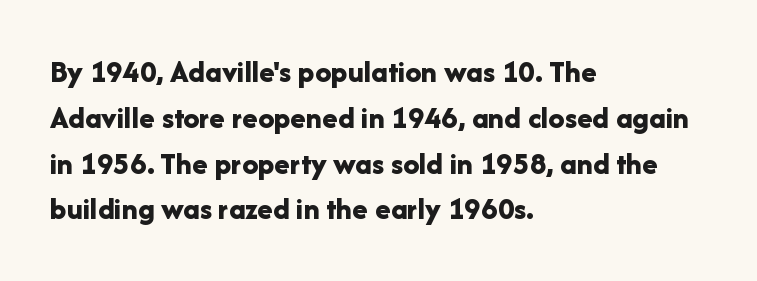
Reading down the block, your eye returns to a fixed left position each line. What stands out about the letter spacing? Nothing — it is the standard amount. The string is rendered with underlining switched off. A typesetter would mark this as roman, not italic.
